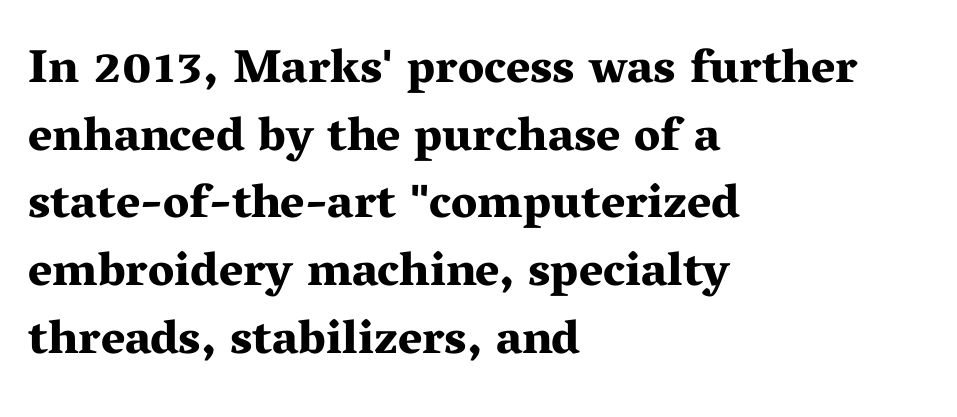
The image shows 47 px bold, wide serif type, upright; set left-aligned, normal line spacing (1.44x), normal letter spacing, not underlined; medium stroke contrast and a medium x-height.
